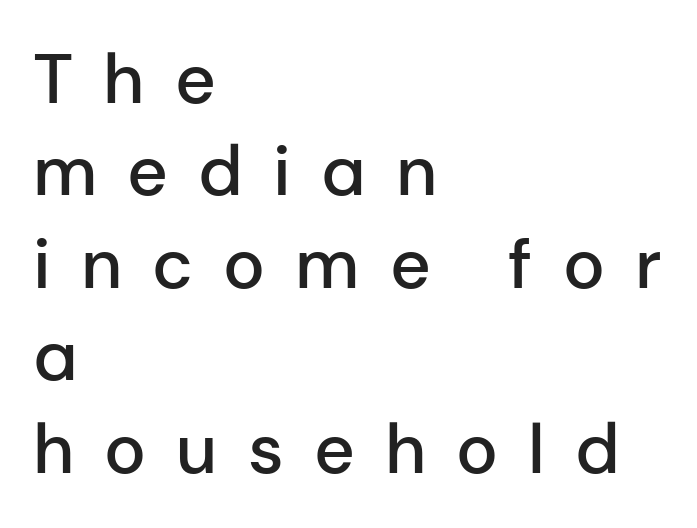
{"serif": "no", "italic": "no", "bold": "semi", "weight": "semibold", "width": "normal", "stroke_contrast": "low", "x_height": "medium", "monospaced": "no", "underline": "no", "align": "left", "line_spacing": "normal", "line_spacing_ratio": 1.32, "letter_spacing": "wide", "letter_spacing_em": 0.43, "glyph_px": 70}
